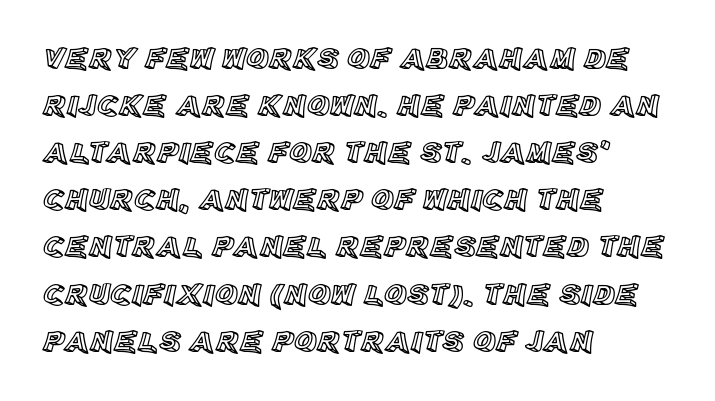
The image shows 31 px text type; set left-aligned, normal line spacing (1.52x), normal letter spacing, not underlined; a large x-height.
